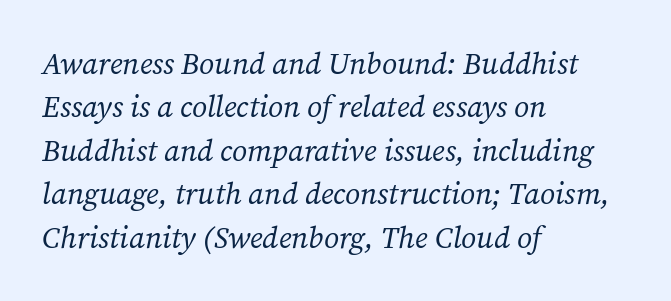
{"serif": "yes", "italic": "yes", "lean": "right", "slant_degrees": 12, "bold": "no", "weight": "regular", "width": "normal", "stroke_contrast": "medium", "x_height": "medium", "monospaced": "no", "underline": "no", "align": "left", "line_spacing": "normal", "line_spacing_ratio": 1.45, "letter_spacing": "normal", "letter_spacing_em": 0.0, "glyph_px": 30}
